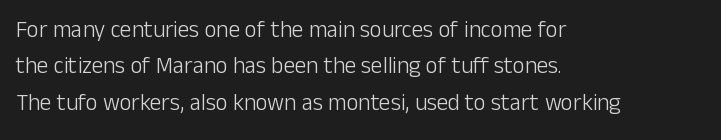
Q: Is the text bold? A: No.
Q: Is the text italic (slanted)? A: No, it is upright.
Q: Is the text underlined? A: No.
Q: How is the paragraph aligned? A: Left-aligned.
Q: Is the spacing between letters normal or unusually wide? A: Normal.
Q: Is the spacing between lines tight, normal or loose? A: Normal.
